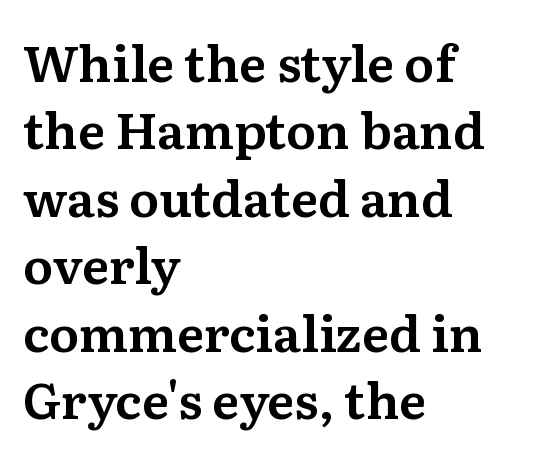
Character widths vary here, with narrow letters taking less room than wide ones. The specimen omits any rule beneath the text block's lines. The space between consecutive lines is moderate. The letters stand straight up with perfectly vertical stems. Observe the serifs anchoring each vertical stroke in this sample. Reading down the block, your eye returns to a fixed left position each line.
